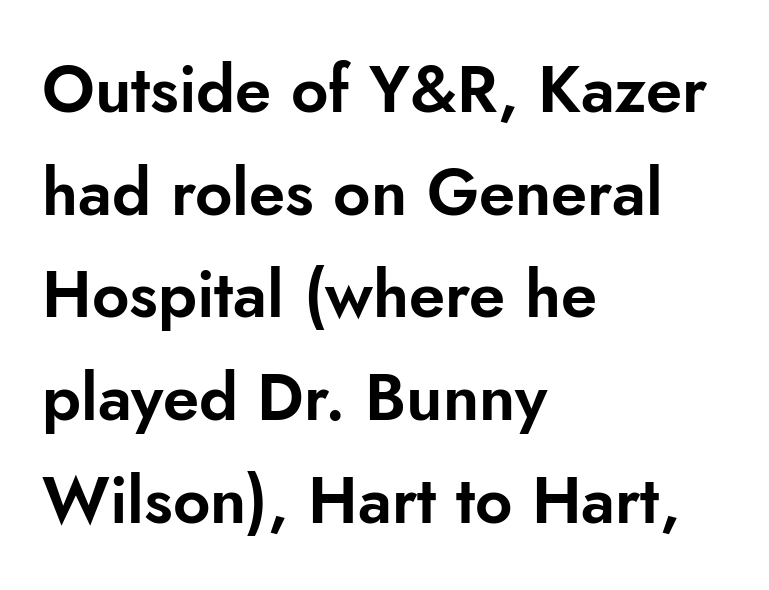
Q: Is the text italic (slanted)? A: No, it is upright.
Q: Is the typeface a serif or a sans-serif typeface? A: Sans-serif.
Q: Is the text underlined? A: No.
Q: How is the paragraph aligned? A: Left-aligned.
Q: Is the spacing between letters normal or unusually wide? A: Normal.
Q: Is the spacing between lines tight, normal or loose? A: Normal.
Q: Width (condensed, normal, or wide)? A: Normal.
Q: Stroke contrast? A: Low.
Q: x-height? A: Small.
Q: Monospaced? A: No.
